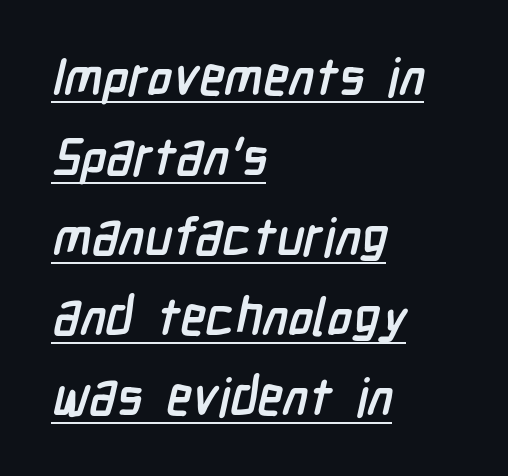
The image shows 52 px semibold, condensed sans-serif type; set left-aligned, normal line spacing (1.54x), normal letter spacing, underlined; low stroke contrast and a medium x-height.
